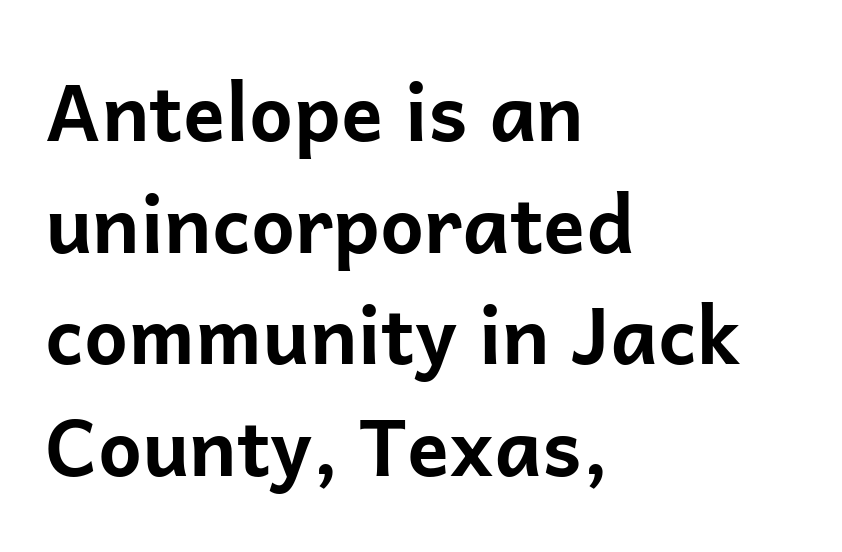
It's the straight-up-and-down kind of type. The rendering uses natural spacing where letterforms have individual widths. Does the copy run flush right? No — it runs flush left. Nope, no serifs anywhere on these letters. The tracking reads as untouched default to a designer's eye.
